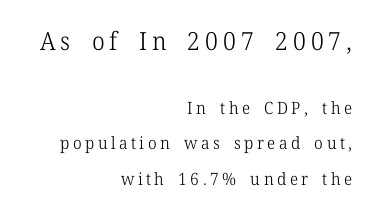
Honestly, there is no underline to notice here at all. Is the letter spacing exaggerated? Yes — the characters are pushed far apart. Regarding leading, the lines here are spaced well apart. Counters stay open thanks to moderate or lighter strokes. The text block is weighted toward the right margin, trailing off unevenly leftward.
